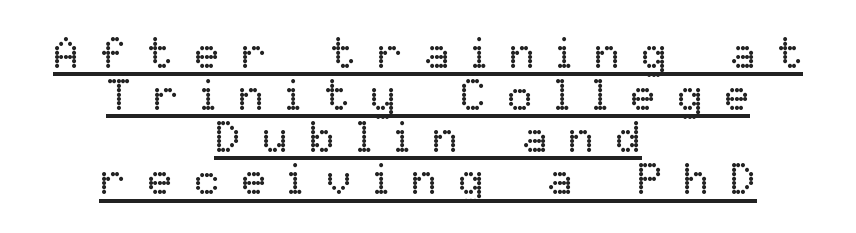
The image shows 43 px regular-weight type, upright; set centered, tight line spacing (0.98x), unusually wide letter spacing (+0.49 em), underlined; low stroke contrast and a medium x-height.
